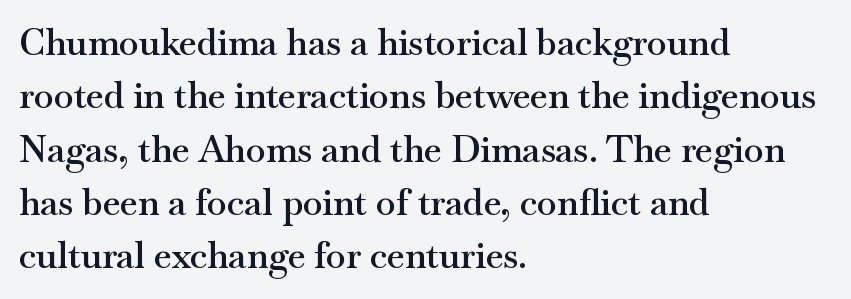
Q: Is the text bold? A: Semi-bold.
Q: Is the text italic (slanted)? A: No, it is upright.
Q: Is the typeface a serif or a sans-serif typeface? A: Serif.
Q: Is the text underlined? A: No.
Q: How is the paragraph aligned? A: Left-aligned.
Q: Is the spacing between letters normal or unusually wide? A: Normal.
Q: Is the spacing between lines tight, normal or loose? A: Normal.
Q: Width (condensed, normal, or wide)? A: Wide.
Q: Stroke contrast? A: Medium.
Q: x-height? A: Small.
Q: Monospaced? A: No.
